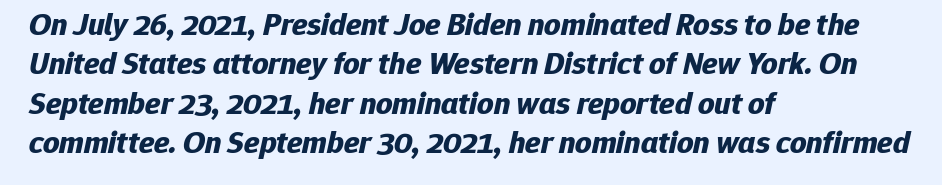
The image shows 32 px bold type, italic (leaning right); set left-aligned, line spacing 1.23x, normal letter spacing, not underlined; low stroke contrast and a medium x-height.
